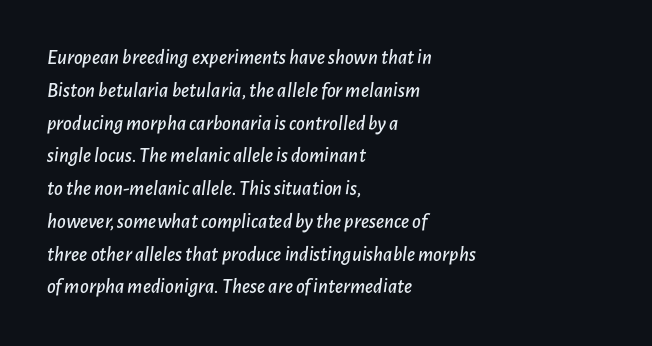
{"italic": "yes", "lean": "right", "slant_degrees": 7, "underline": "no", "align": "left", "line_spacing": "normal", "line_spacing_ratio": 1.56, "letter_spacing": "normal", "letter_spacing_em": 0.0, "glyph_px": 21}
